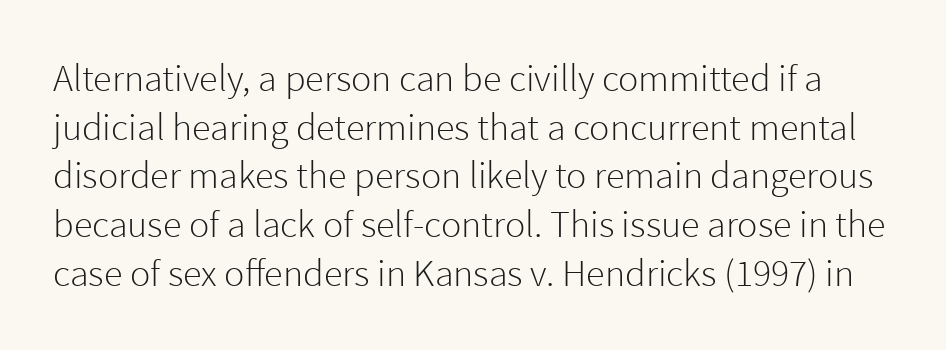
These lines are rendered in a variable-pitch font. Every stem runs plumb, perpendicular to the baseline. What kind of face is this? One without serifs — a sans. A clean baseline with only descenders dipping below it. Compared with typical paragraphs, the rows here are spaced about the same. Look at the tracking — it's just the regular setting, nothing added.
